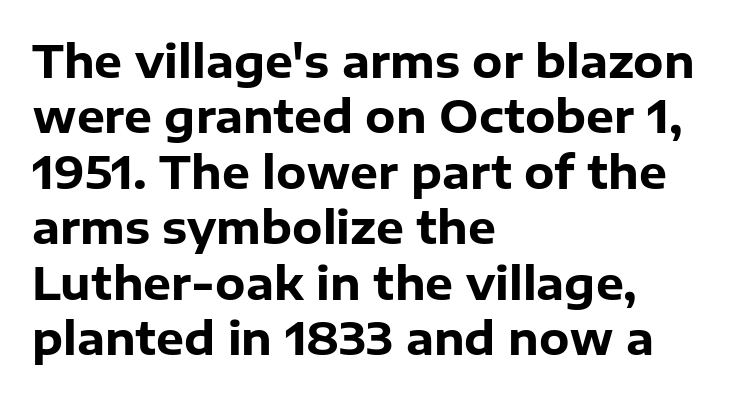
The image shows 44 px heavy sans-serif type, upright; set left-aligned, normal line spacing (1.26x), normal letter spacing, not underlined; low stroke contrast and a medium x-height.
